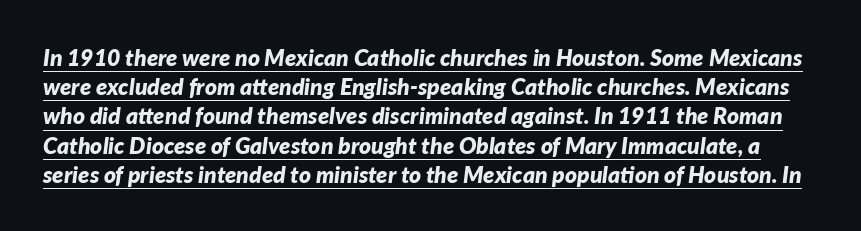
The image shows 23 px bold type, italic (leaning right); set normal line spacing (1.27x), normal letter spacing, underlined.
